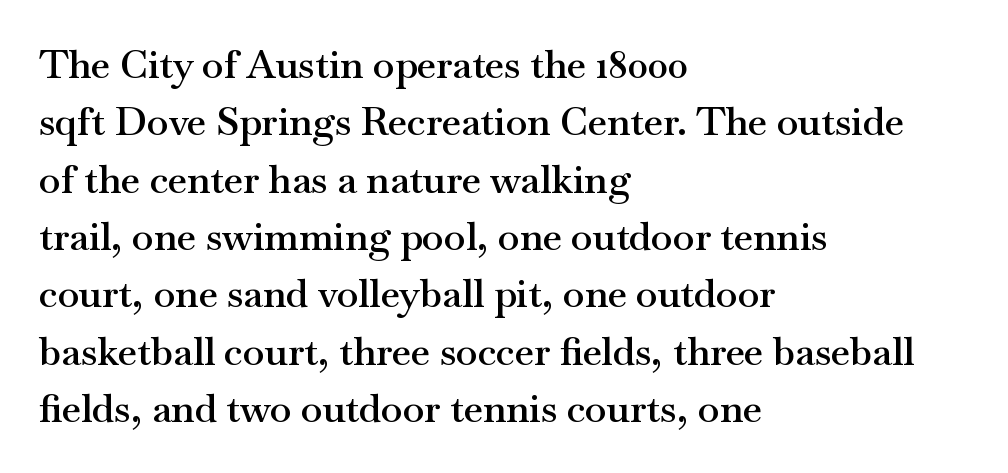
{"serif": "yes", "italic": "no", "bold": "semi", "weight": "semibold", "width": "wide", "stroke_contrast": "medium", "x_height": "small", "monospaced": "no", "underline": "no", "align": "left", "line_spacing": "normal", "line_spacing_ratio": 1.47, "letter_spacing": "normal", "letter_spacing_em": 0.0, "glyph_px": 39}
